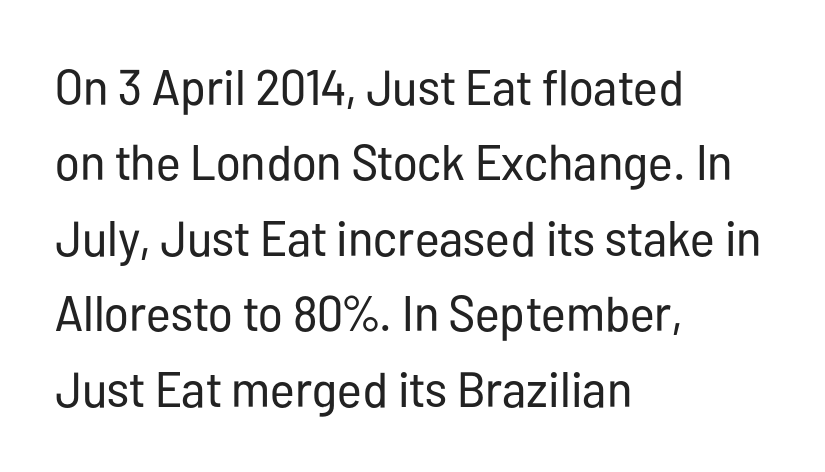
The paragraph has a hard left edge and a soft right edge. Line spacing here is normal. Default kerning and tracking; the words read as compact shapes. No letter is thick-stroked: the sample isn't bold. The typography opts for an upright posture over an oblique one. This rendering employs a face without finishing strokes, i.e., a sans-serif.
